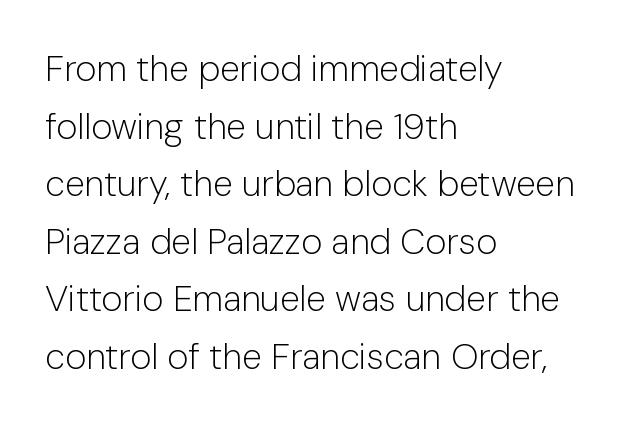
Every stem runs plumb, perpendicular to the baseline. Reading down the block, your eye returns to a fixed left position each line. Tracking value appears to be zero — textbook default spacing. Proportional: the letters do not fall into vertical columns. Baseline-to-baseline distance is the conventional proportion of letter height. The font sits on the lighter half of the weight spectrum, regular included.
